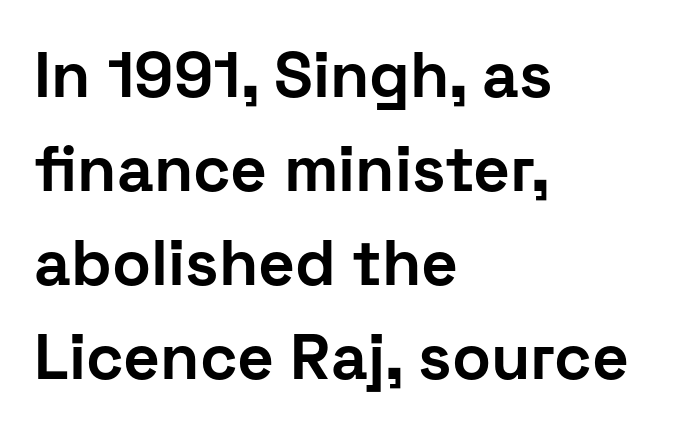
{"serif": "no", "italic": "no", "bold": "yes", "weight": "bold", "width": "normal", "stroke_contrast": "low", "x_height": "medium", "monospaced": "no", "underline": "no", "align": "left", "line_spacing": "normal", "line_spacing_ratio": 1.47, "letter_spacing": "normal", "letter_spacing_em": 0.0, "glyph_px": 64}
